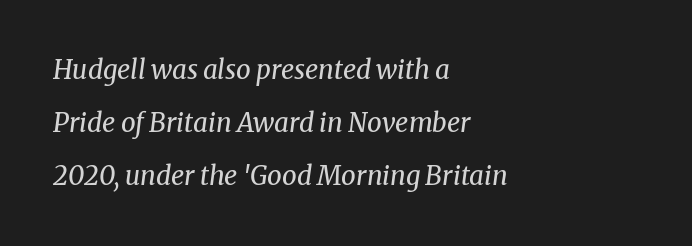
The image shows 26 px text type, italic (leaning right); set left-aligned, loose line spacing (2.03x), normal letter spacing, not underlined.
